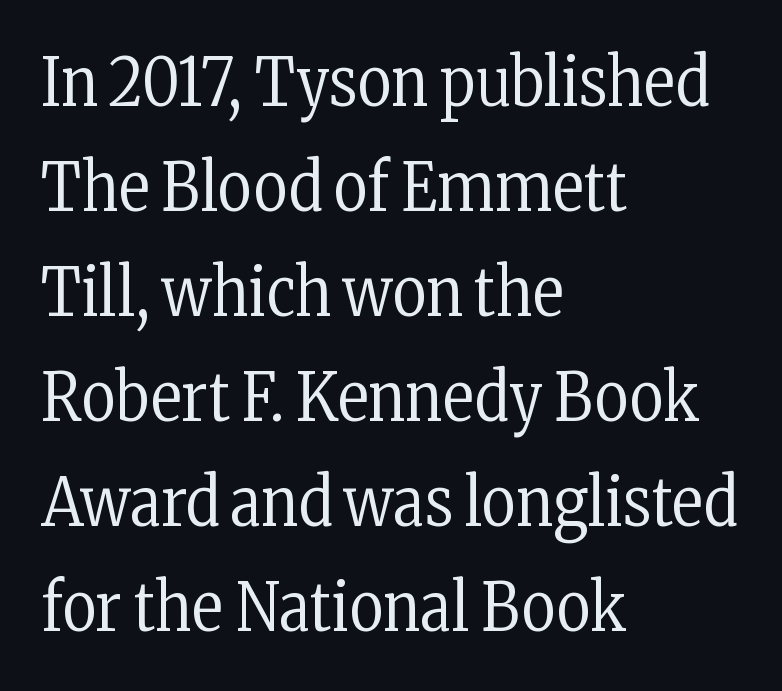
The image shows 66 px regular-weight, condensed serif type, upright; set left-aligned, normal line spacing (1.59x), normal letter spacing, not underlined; low stroke contrast and a medium x-height.
